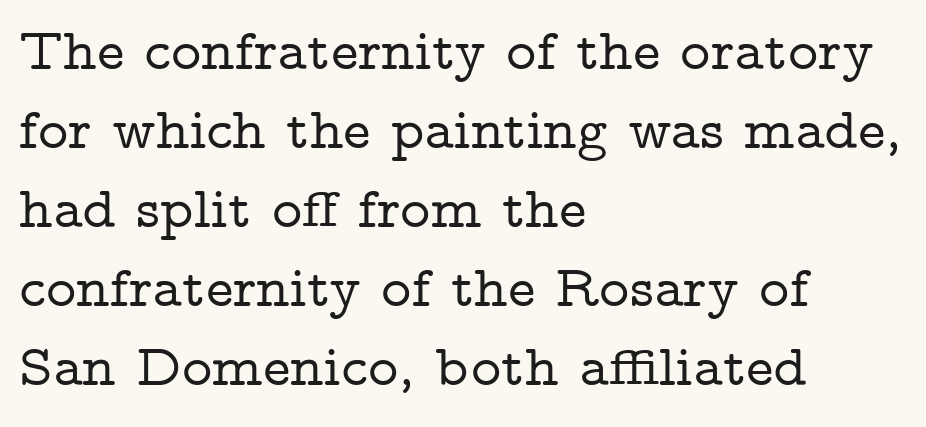
{"serif": "yes", "italic": "no", "width": "wide", "stroke_contrast": "low", "x_height": "medium", "monospaced": "no", "underline": "no", "align": "left", "line_spacing": "normal", "line_spacing_ratio": 1.36, "letter_spacing": "normal", "letter_spacing_em": 0.0, "glyph_px": 58}
